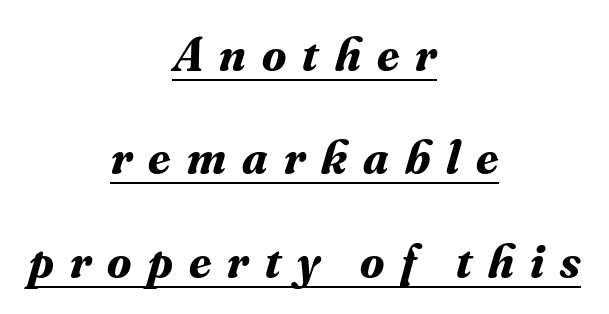
{"serif": "yes", "italic": "yes", "lean": "right", "slant_degrees": 16, "bold": "yes", "weight": "bold", "width": "normal", "stroke_contrast": "medium", "x_height": "small", "monospaced": "no", "underline": "yes", "align": "center", "line_spacing": "loose", "line_spacing_ratio": 2.11, "letter_spacing": "wide", "letter_spacing_em": 0.33, "glyph_px": 49}
